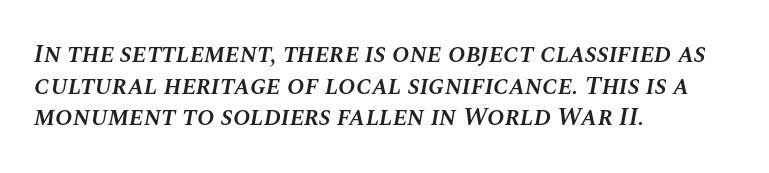
The image shows 26 px text type, italic (leaning right); set left-aligned, line spacing 1.22x, normal letter spacing, not underlined.
